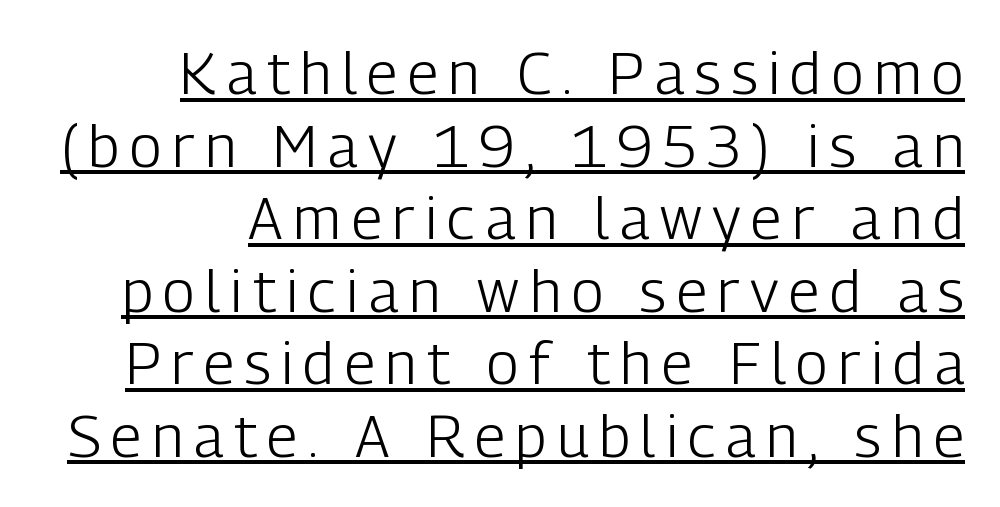
The image shows 59 px light, condensed sans-serif type, upright; set right-aligned, line spacing 1.23x, underlined; low stroke contrast and a medium x-height.
